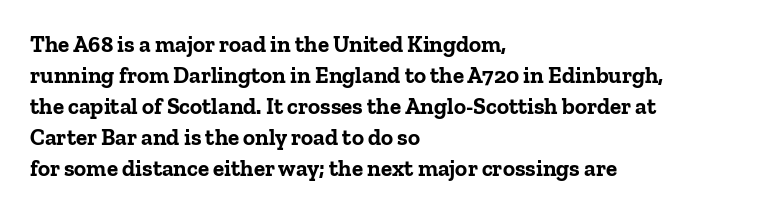
Caption: bold face, heavy strokes. Compared with typical body copy, the letter spacing here is the same. Line starts are locked; line ends wander. The axis of the letterforms is exactly vertical.
